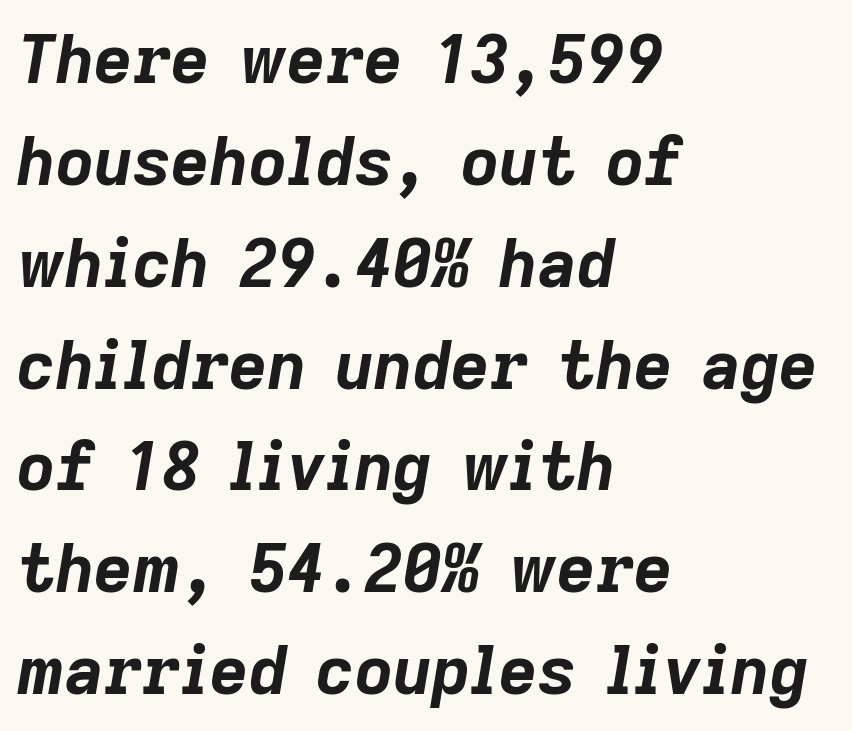
Q: Is the text bold? A: Yes.
Q: Is the text italic (slanted)? A: Yes, it leans right by about 9 degrees.
Q: Is the text underlined? A: No.
Q: How is the paragraph aligned? A: Left-aligned.
Q: Is the spacing between letters normal or unusually wide? A: Normal.
Q: Is the spacing between lines tight, normal or loose? A: Normal.
Q: Width (condensed, normal, or wide)? A: Normal.
Q: Stroke contrast? A: Low.
Q: x-height? A: Medium.
Q: Monospaced? A: No.
